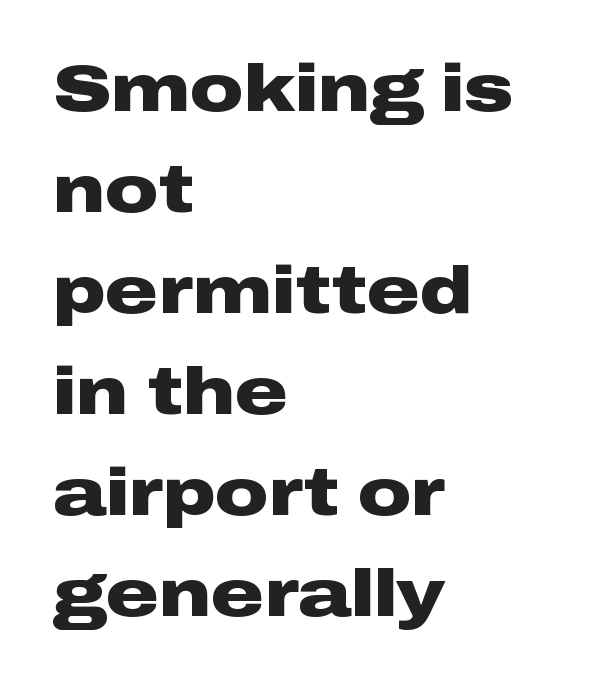
Q: Is the text bold? A: Yes.
Q: Is the text italic (slanted)? A: No, it is upright.
Q: Is the typeface a serif or a sans-serif typeface? A: Sans-serif.
Q: Is the text underlined? A: No.
Q: How is the paragraph aligned? A: Left-aligned.
Q: Is the spacing between letters normal or unusually wide? A: Normal.
Q: Is the spacing between lines tight, normal or loose? A: Normal.
Q: Width (condensed, normal, or wide)? A: Wide.
Q: Stroke contrast? A: Low.
Q: x-height? A: Medium.
Q: Monospaced? A: No.
